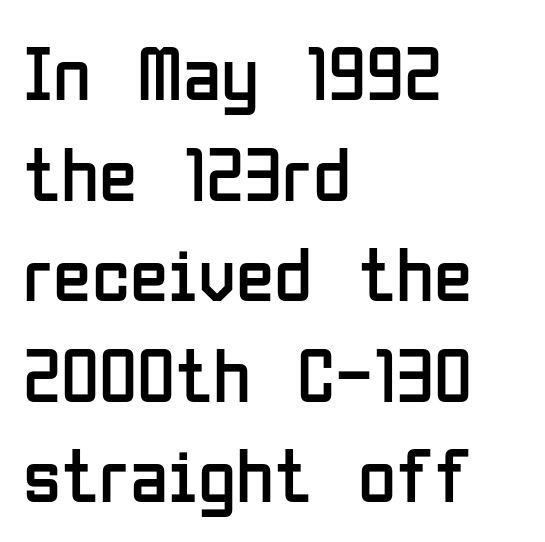
The image shows 78 px regular-weight, condensed sans-serif type, upright; set left-aligned, normal line spacing (1.29x), normal letter spacing, not underlined; low stroke contrast and a medium x-height.
